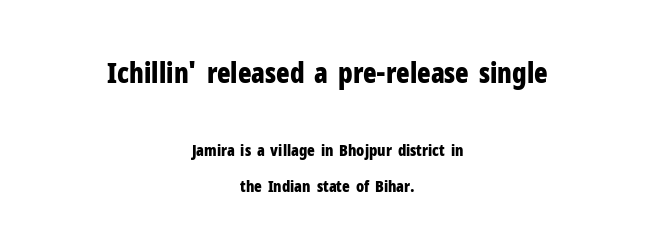
{"serif": "no", "italic": "no", "bold": "yes", "weight": "bold", "width": "condensed", "stroke_contrast": "low", "x_height": "medium", "monospaced": "no", "underline": "no", "align": "center", "line_spacing": "loose", "line_spacing_ratio": 2.25, "letter_spacing": "normal", "letter_spacing_em": 0.0, "larger_block": "first", "size_ratio": 1.75, "glyph_px": 28}
